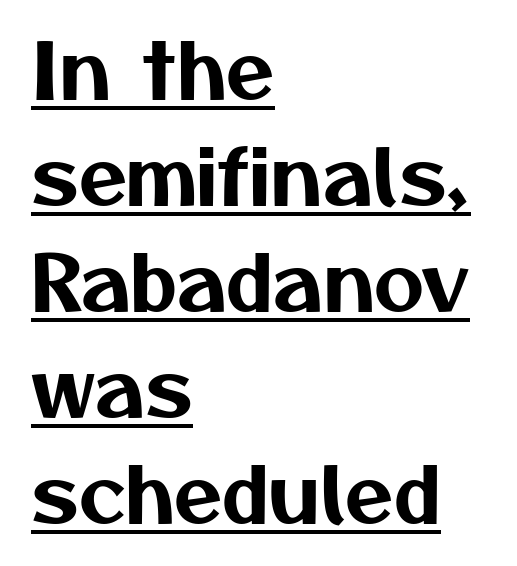
{"serif": "no", "width": "normal", "stroke_contrast": "medium", "x_height": "medium", "monospaced": "no", "underline": "yes", "align": "left", "line_spacing": "normal", "line_spacing_ratio": 1.36, "letter_spacing": "normal", "letter_spacing_em": 0.0, "glyph_px": 78}
